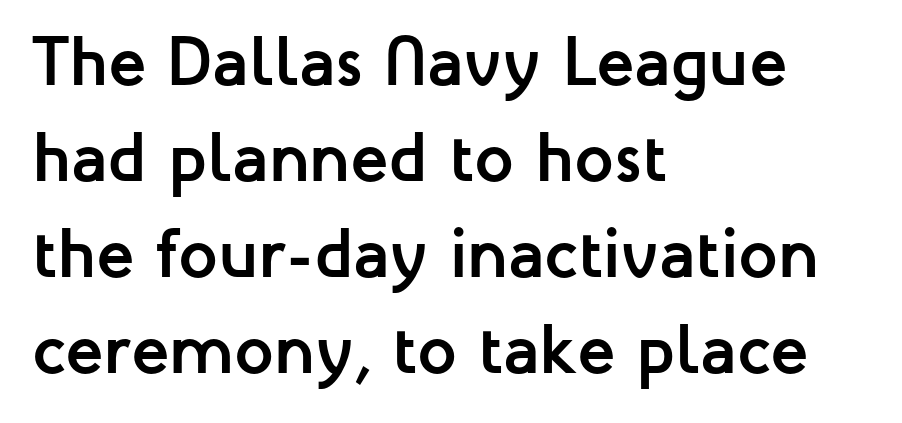
Q: Is the text bold? A: Yes.
Q: Is the text italic (slanted)? A: No, it is upright.
Q: Is the typeface a serif or a sans-serif typeface? A: Sans-serif.
Q: Is the text underlined? A: No.
Q: How is the paragraph aligned? A: Left-aligned.
Q: Is the spacing between letters normal or unusually wide? A: Normal.
Q: Is the spacing between lines tight, normal or loose? A: Normal.
Q: Width (condensed, normal, or wide)? A: Normal.
Q: Stroke contrast? A: Low.
Q: x-height? A: Medium.
Q: Monospaced? A: No.
